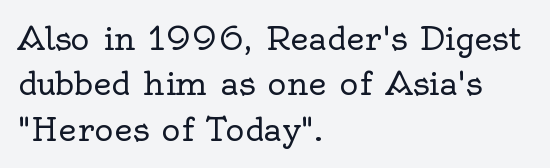
Every character sits straight up, as roman type does. The ragged edge is on the right, which tells us the setting is flush left. The characters display serif detailing at their extremities. A typesetter would call this proportional, since set widths differ per character. This rendering leaves character spacing at its baseline value.
